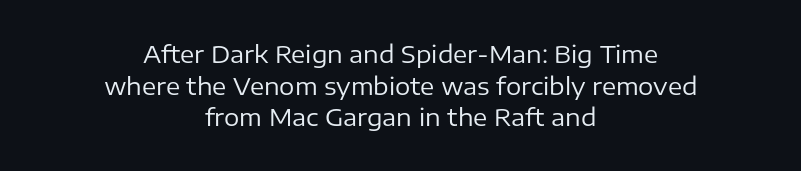
The image shows 24 px text type, upright; set centered, normal line spacing (1.32x), normal letter spacing, not underlined.
